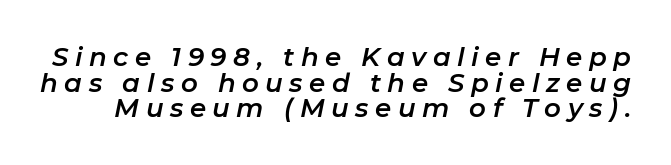
Q: Is the text italic (slanted)? A: Yes, it leans right by about 11 degrees.
Q: Is the text underlined? A: No.
Q: Is the spacing between letters normal or unusually wide? A: Unusually wide.
Q: Is the spacing between lines tight, normal or loose? A: Tight.
